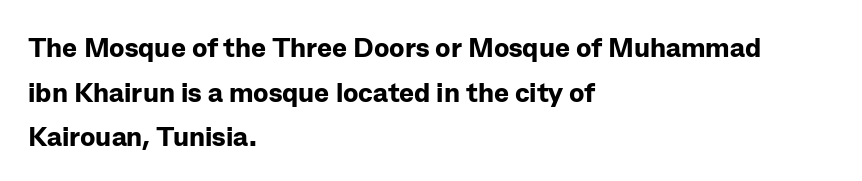
Q: Is the text bold? A: Yes.
Q: Is the text italic (slanted)? A: No, it is upright.
Q: Is the typeface a serif or a sans-serif typeface? A: Sans-serif.
Q: Is the text underlined? A: No.
Q: How is the paragraph aligned? A: Left-aligned.
Q: Is the spacing between letters normal or unusually wide? A: Normal.
Q: Is the spacing between lines tight, normal or loose? A: Normal.
Q: Width (condensed, normal, or wide)? A: Normal.
Q: Stroke contrast? A: Low.
Q: x-height? A: Medium.
Q: Monospaced? A: No.
